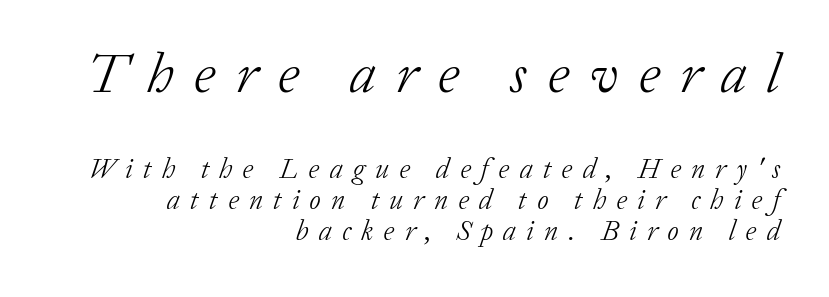
Q: Is the text bold? A: No.
Q: Is the text italic (slanted)? A: Yes, it leans right by about 20 degrees.
Q: Is the typeface a serif or a sans-serif typeface? A: Serif.
Q: Is the text underlined? A: No.
Q: How is the paragraph aligned? A: Right-aligned.
Q: Is the spacing between letters normal or unusually wide? A: Unusually wide.
Q: Is the spacing between lines tight, normal or loose? A: Tight.
Q: Which block of text is set in a larger size, the first (top) or the second (bottom)? A: The first (top) one.
Q: Width (condensed, normal, or wide)? A: Normal.
Q: Stroke contrast? A: Low.
Q: x-height? A: Medium.
Q: Monospaced? A: No.
